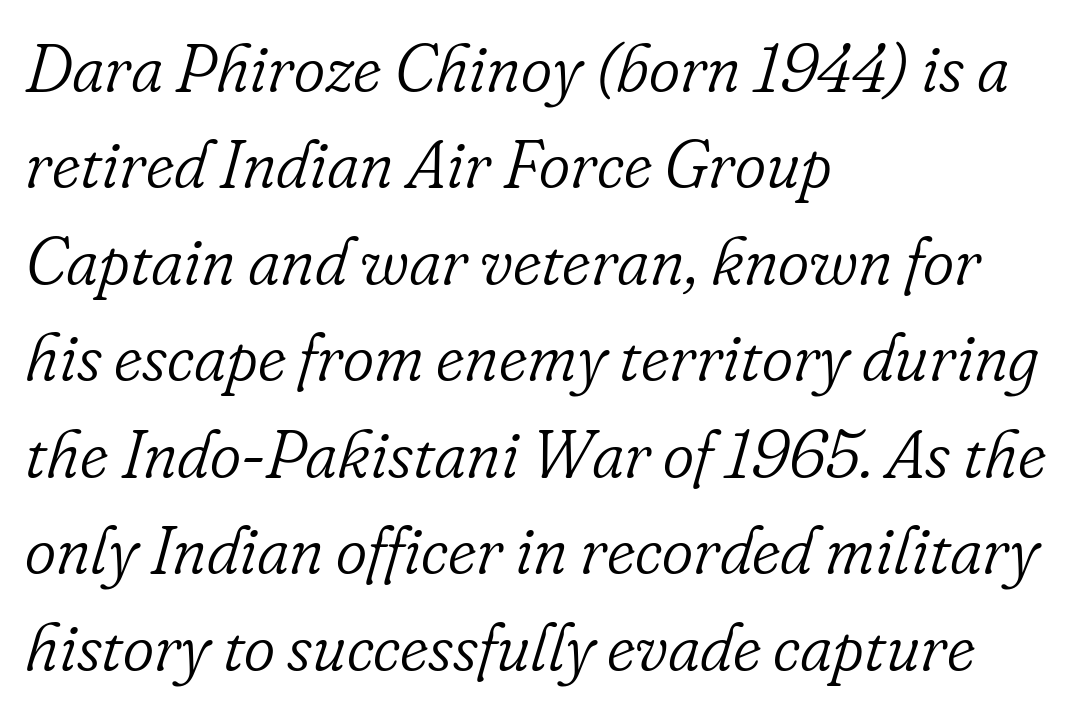
{"serif": "yes", "italic": "yes", "lean": "right", "slant_degrees": 16, "bold": "no", "weight": "light", "width": "normal", "stroke_contrast": "low", "x_height": "small", "monospaced": "no", "underline": "no", "align": "left", "line_spacing": "normal", "line_spacing_ratio": 1.44, "letter_spacing": "normal", "letter_spacing_em": 0.0, "glyph_px": 67}
